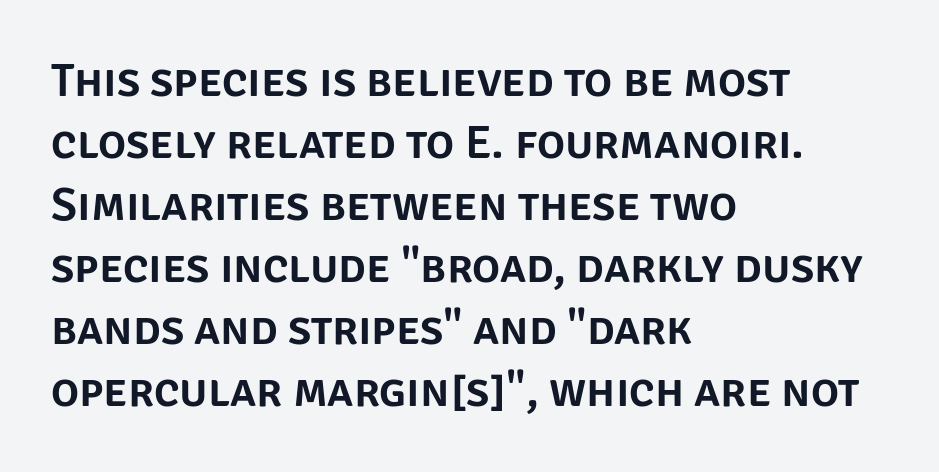
{"serif": "no", "italic": "no", "width": "normal", "stroke_contrast": "low", "x_height": "large", "monospaced": "no", "underline": "no", "align": "left", "line_spacing": "normal", "line_spacing_ratio": 1.32, "letter_spacing": "normal", "letter_spacing_em": 0.0, "glyph_px": 47}
